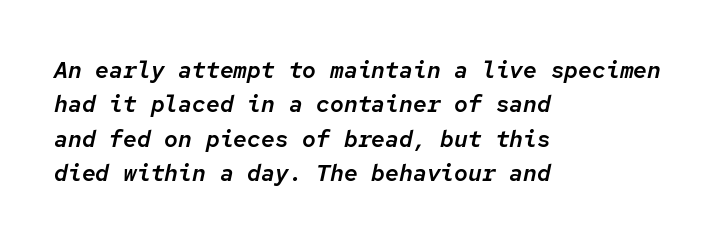
The image shows 23 px text type, italic (leaning right); set left-aligned, normal line spacing (1.5x), normal letter spacing, not underlined.
